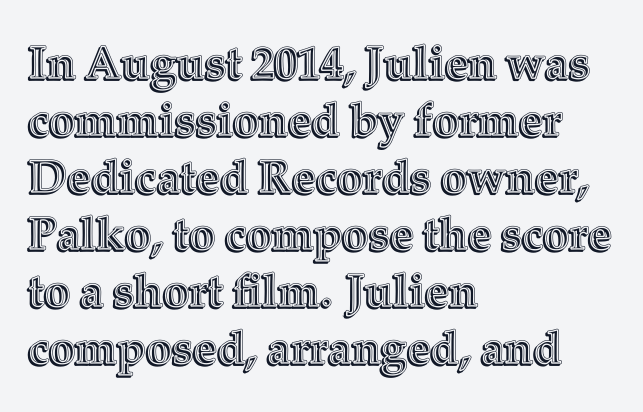
The ragged edge is on the right, which tells us the setting is flush left. A typesetter would mark this as roman, not italic. The face used here is proportionally spaced, like ordinary book or web type. The gap between lines stays unmarked.
